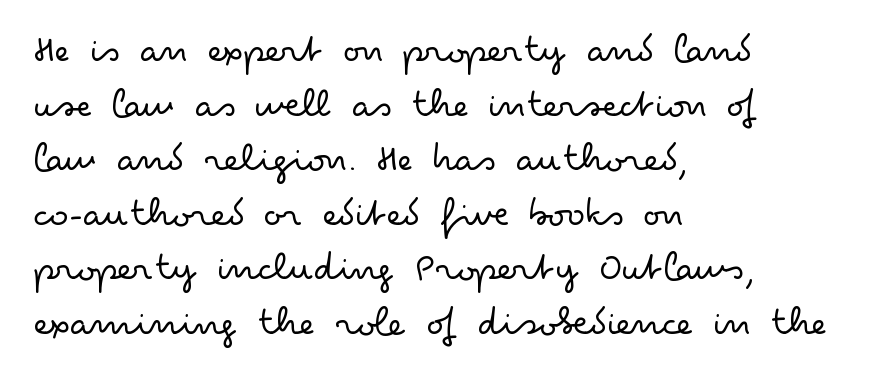
Regular leading. Typographically, this falls in the sans-serif category. Note the varied advance widths — an 'i' is clearly narrower than an 'm'. Spacing between characters is what you'd get straight out of the box. The weight would be labelled regular, book, light, or lighter still.
